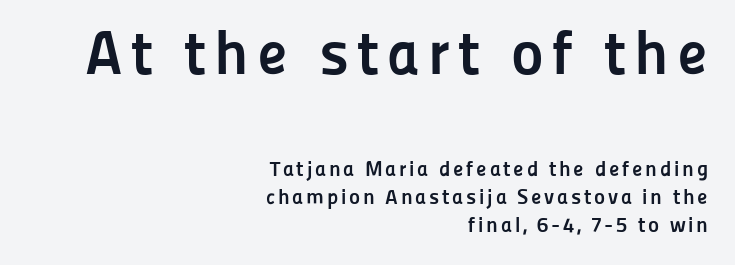
Q: Is the text bold? A: Yes.
Q: Is the text italic (slanted)? A: No, it is upright.
Q: Is the typeface a serif or a sans-serif typeface? A: Sans-serif.
Q: Is the text underlined? A: No.
Q: How is the paragraph aligned? A: Right-aligned.
Q: Is the spacing between lines tight, normal or loose? A: Normal.
Q: Which block of text is set in a larger size, the first (top) or the second (bottom)? A: The first (top) one.
Q: Width (condensed, normal, or wide)? A: Normal.
Q: Stroke contrast? A: Low.
Q: x-height? A: Medium.
Q: Monospaced? A: No.
